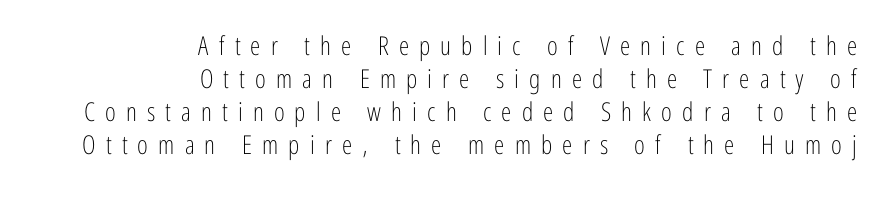
{"italic": "no", "bold": "no", "underline": "no", "align": "right", "line_spacing": "normal", "line_spacing_ratio": 1.27, "letter_spacing": "wide", "letter_spacing_em": 0.39, "glyph_px": 26}
